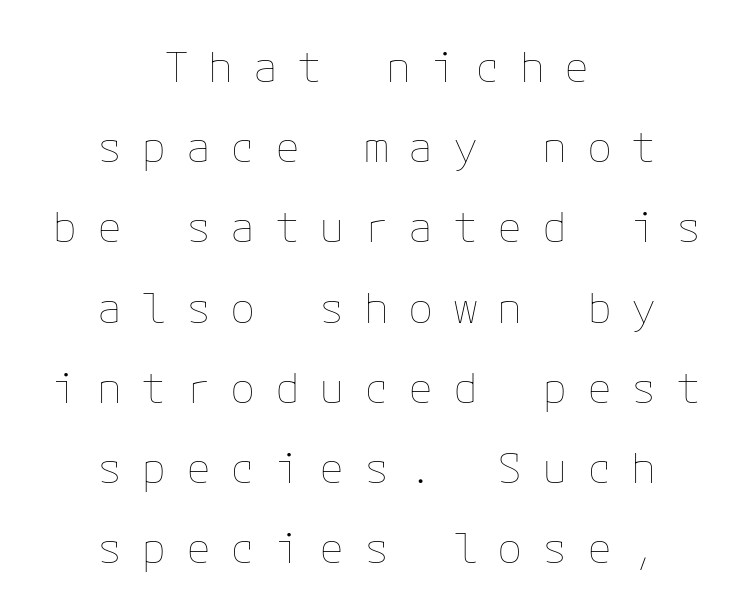
Q: Is the text bold? A: No.
Q: Is the text italic (slanted)? A: No, it is upright.
Q: Is the text underlined? A: No.
Q: How is the paragraph aligned? A: Centered.
Q: Is the spacing between letters normal or unusually wide? A: Unusually wide.
Q: Is the spacing between lines tight, normal or loose? A: Loose.
Q: Width (condensed, normal, or wide)? A: Normal.
Q: Stroke contrast? A: Low.
Q: x-height? A: Medium.
